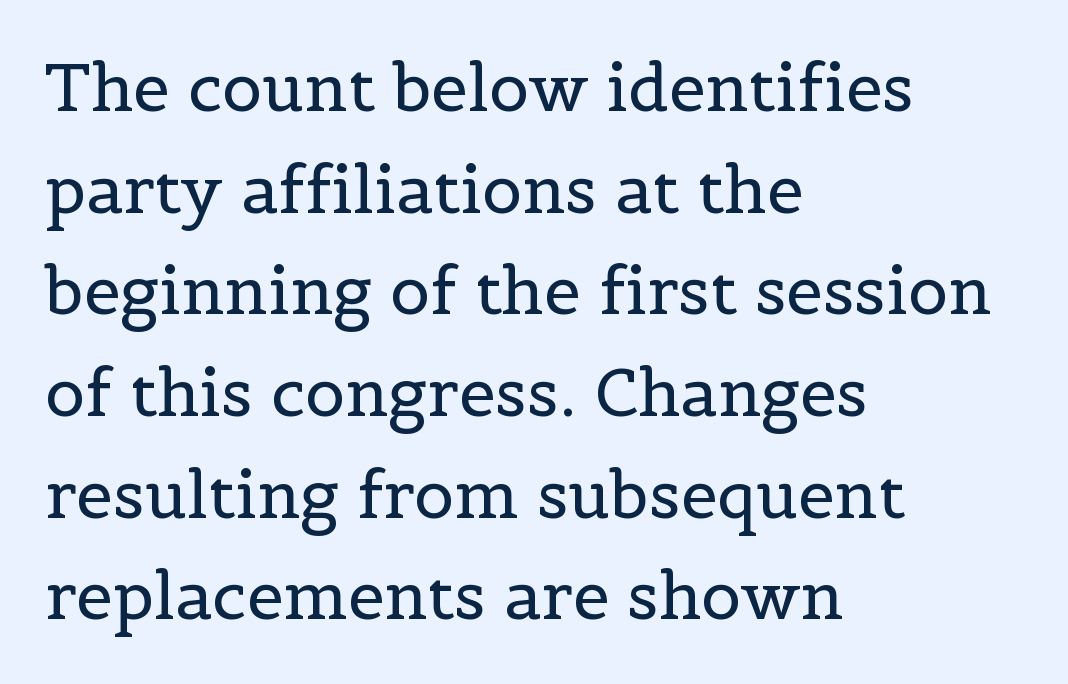
{"serif": "yes", "italic": "no", "bold": "no", "weight": "regular", "width": "normal", "x_height": "medium", "monospaced": "no", "underline": "no", "align": "left", "line_spacing": "normal", "line_spacing_ratio": 1.54, "letter_spacing": "normal", "letter_spacing_em": 0.0, "glyph_px": 66}
